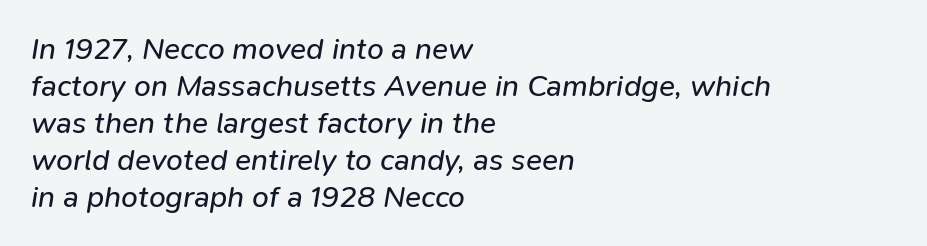
{"italic": "yes", "lean": "right", "slant_degrees": 9, "bold": "no", "weight": "regular", "width": "normal", "stroke_contrast": "low", "x_height": "medium", "monospaced": "no", "underline": "no", "align": "left", "line_spacing_ratio": 1.23, "letter_spacing": "normal", "letter_spacing_em": 0.0, "glyph_px": 30}
